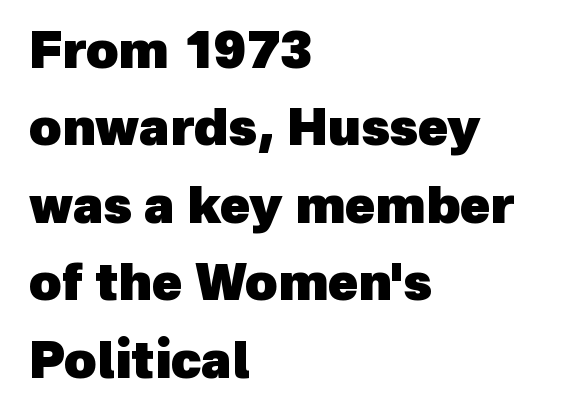
Q: Is the text bold? A: Yes.
Q: Is the typeface a serif or a sans-serif typeface? A: Sans-serif.
Q: Is the text underlined? A: No.
Q: How is the paragraph aligned? A: Left-aligned.
Q: Is the spacing between letters normal or unusually wide? A: Normal.
Q: Is the spacing between lines tight, normal or loose? A: Normal.
Q: Width (condensed, normal, or wide)? A: Normal.
Q: x-height? A: Medium.
Q: Monospaced? A: No.
